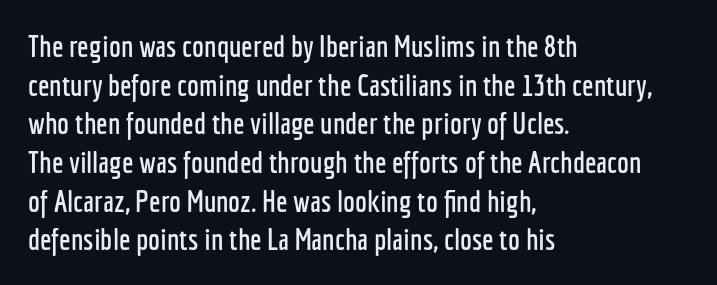
The image shows 30 px condensed sans-serif type, upright; set left-aligned, normal line spacing (1.29x), normal letter spacing, not underlined; low stroke contrast and a medium x-height.
